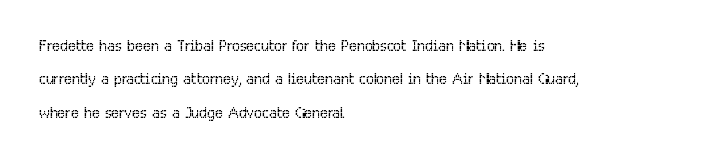
Q: Is the text bold? A: No.
Q: Is the text italic (slanted)? A: No, it is upright.
Q: Is the text underlined? A: No.
Q: How is the paragraph aligned? A: Left-aligned.
Q: Is the spacing between letters normal or unusually wide? A: Normal.
Q: Is the spacing between lines tight, normal or loose? A: Normal.
